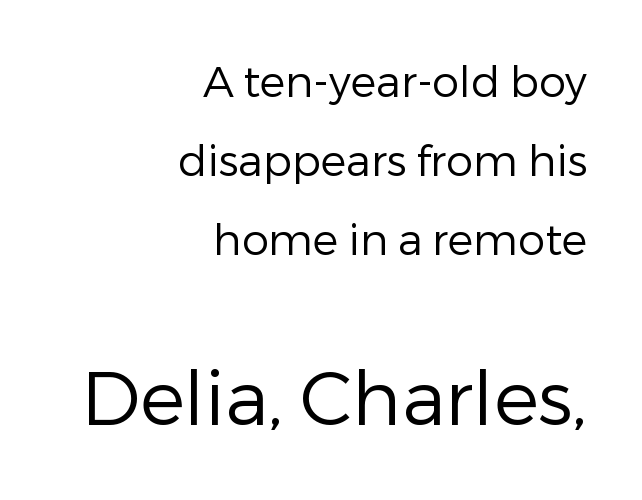
Q: Is the text bold? A: No.
Q: Is the text italic (slanted)? A: No, it is upright.
Q: Is the typeface a serif or a sans-serif typeface? A: Sans-serif.
Q: Is the text underlined? A: No.
Q: How is the paragraph aligned? A: Right-aligned.
Q: Is the spacing between letters normal or unusually wide? A: Normal.
Q: Which block of text is set in a larger size, the first (top) or the second (bottom)? A: The second (bottom) one.
Q: Width (condensed, normal, or wide)? A: Normal.
Q: Stroke contrast? A: Low.
Q: x-height? A: Medium.
Q: Monospaced? A: No.
